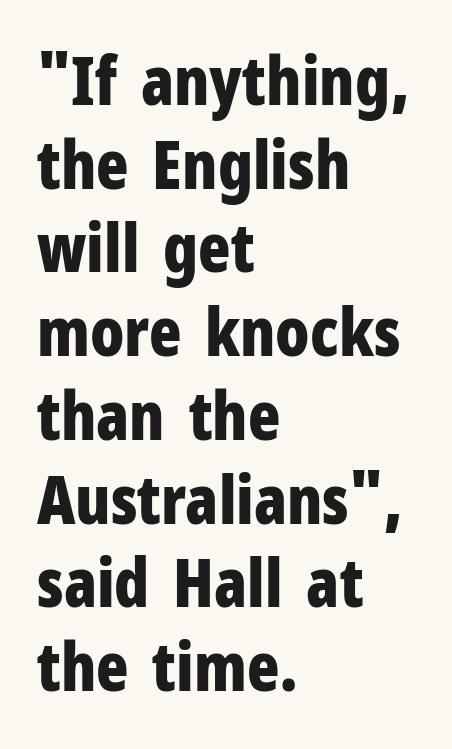
{"serif": "no", "italic": "no", "bold": "yes", "weight": "bold", "width": "condensed", "stroke_contrast": "low", "x_height": "medium", "monospaced": "no", "underline": "no", "align": "left", "line_spacing": "normal", "line_spacing_ratio": 1.25, "letter_spacing": "normal", "letter_spacing_em": 0.0, "glyph_px": 67}
